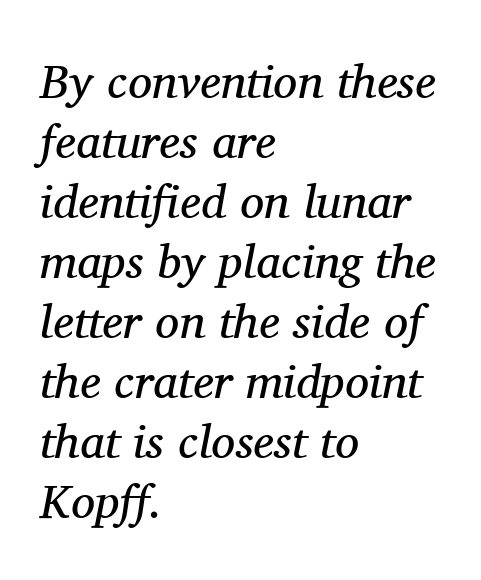
The text block is weighted toward the left margin, trailing off unevenly rightward. The baseline area is clear. The letters are slanted; this is an italic face. Between one letter and the next there's only the usual sliver of space.
